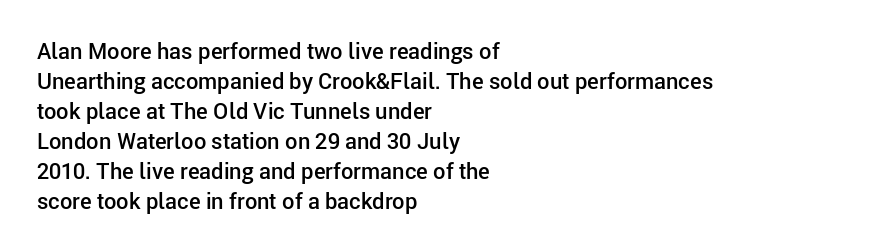
{"italic": "no", "bold": "semi", "underline": "no", "align": "left", "line_spacing": "normal", "line_spacing_ratio": 1.36, "letter_spacing": "normal", "letter_spacing_em": 0.0, "glyph_px": 22}
